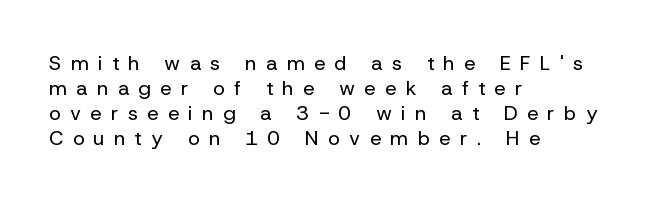
The image shows 20 px text type, upright; set left-aligned, normal line spacing (1.25x), unusually wide letter spacing (+0.47 em), not underlined.
